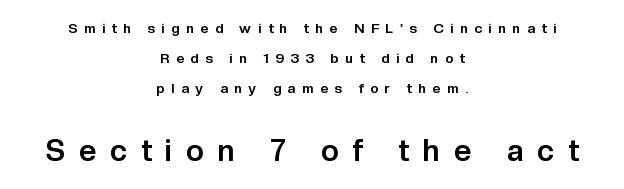
Q: Is the text bold? A: Yes.
Q: Is the text italic (slanted)? A: No, it is upright.
Q: Is the typeface a serif or a sans-serif typeface? A: Sans-serif.
Q: Is the text underlined? A: No.
Q: How is the paragraph aligned? A: Centered.
Q: Is the spacing between letters normal or unusually wide? A: Unusually wide.
Q: Is the spacing between lines tight, normal or loose? A: Loose.
Q: Which block of text is set in a larger size, the first (top) or the second (bottom)? A: The second (bottom) one.
Q: Width (condensed, normal, or wide)? A: Normal.
Q: Stroke contrast? A: Low.
Q: x-height? A: Medium.
Q: Monospaced? A: No.
